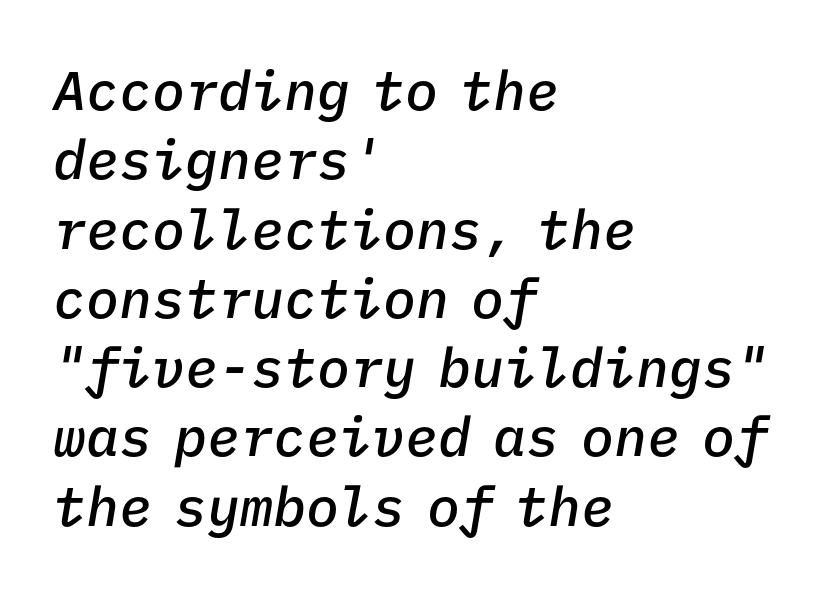
Q: Is the text bold? A: Semi-bold.
Q: Is the text italic (slanted)? A: Yes, it leans right by about 9 degrees.
Q: Is the text underlined? A: No.
Q: How is the paragraph aligned? A: Left-aligned.
Q: Is the spacing between letters normal or unusually wide? A: Normal.
Q: Is the spacing between lines tight, normal or loose? A: Normal.
Q: Width (condensed, normal, or wide)? A: Normal.
Q: Stroke contrast? A: Low.
Q: x-height? A: Medium.
Q: Monospaced? A: Yes.
